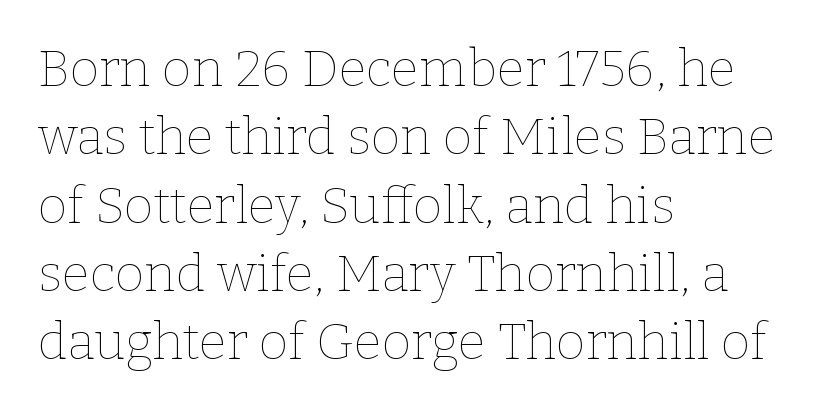
Q: Is the text bold? A: No.
Q: Is the text italic (slanted)? A: No, it is upright.
Q: Is the text underlined? A: No.
Q: How is the paragraph aligned? A: Left-aligned.
Q: Is the spacing between letters normal or unusually wide? A: Normal.
Q: Is the spacing between lines tight, normal or loose? A: Normal.
Q: Width (condensed, normal, or wide)? A: Normal.
Q: Stroke contrast? A: Low.
Q: x-height? A: Medium.
Q: Monospaced? A: No.
